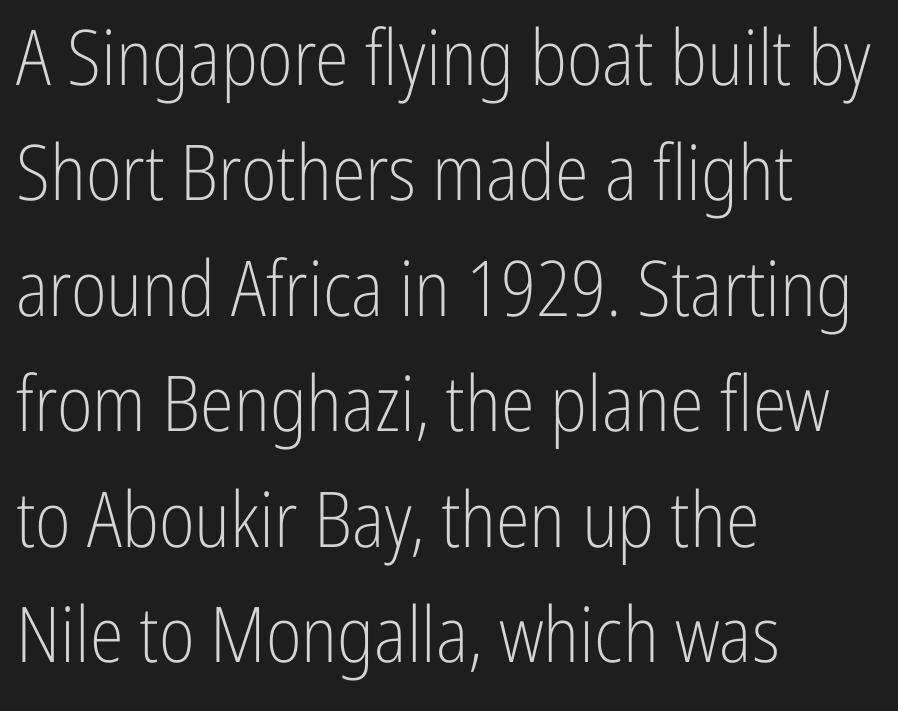
The image shows 77 px light, condensed sans-serif type, upright; set left-aligned, normal line spacing (1.5x), normal letter spacing, not underlined; low stroke contrast and a medium x-height.
